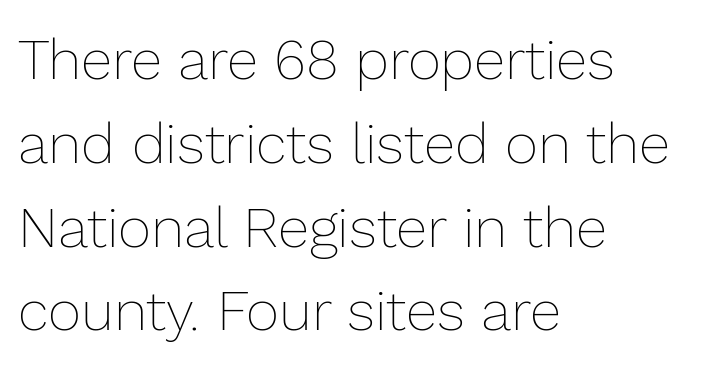
The image shows 57 px thin type, upright; set left-aligned, normal line spacing (1.47x), normal letter spacing, not underlined; low stroke contrast and a medium x-height.
